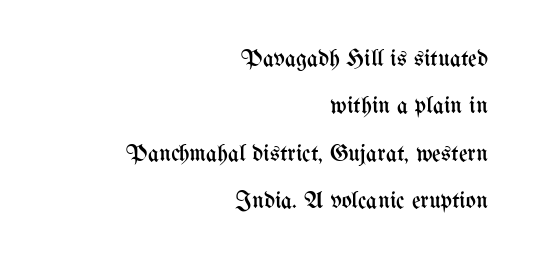
{"italic": "no", "bold": "no", "underline": "no", "align": "right", "line_spacing": "loose", "line_spacing_ratio": 1.97, "letter_spacing": "normal", "letter_spacing_em": 0.0, "glyph_px": 24}
